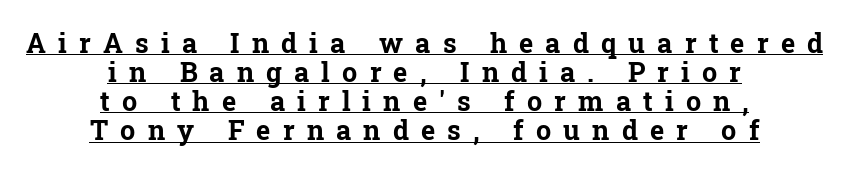
Is the block centered? Yes — each line is placed symmetrically about the middle. A typographer would call this underscored text. Every stem runs plumb, perpendicular to the baseline. Regarding leading, the lines here are crowded together. The rendering inserts visible extra space after every character.
